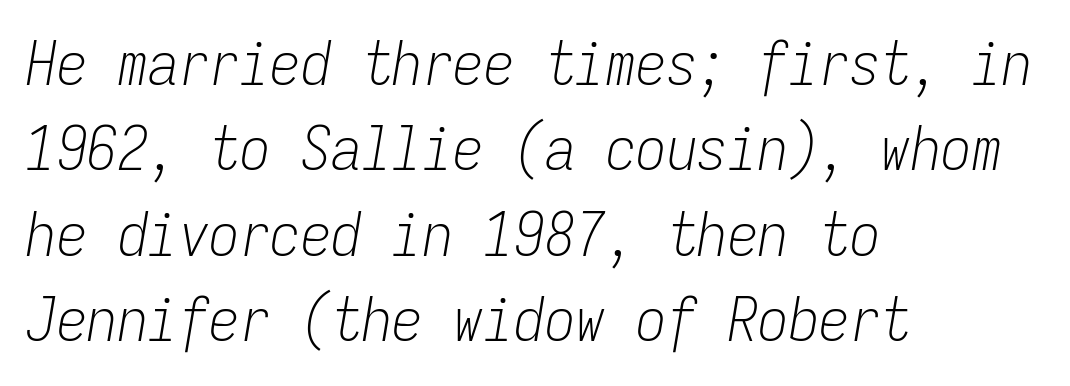
Underlining? Definitely not there. Note the uniform advance width — an 'i' takes as much space as an 'm'. Caption: standard tracking, unaltered. The face looks like a standard text weight, possibly lighter.
